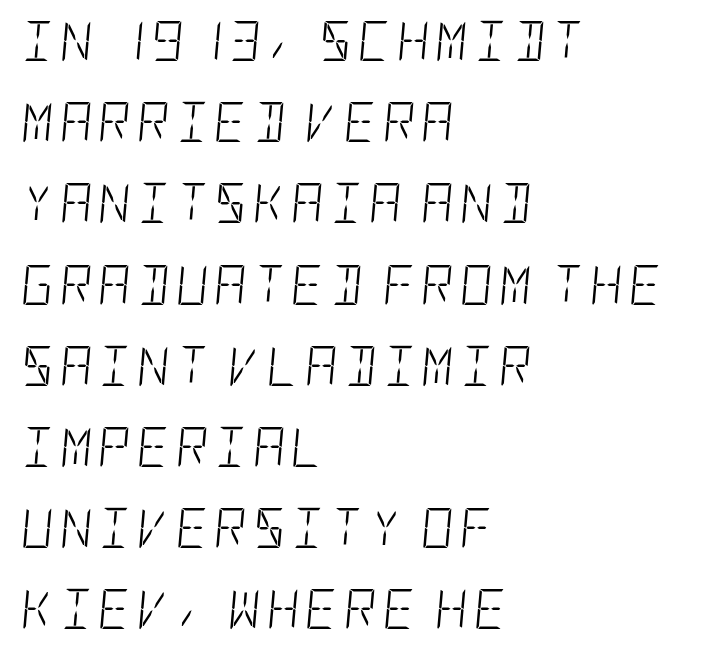
Q: Is the text bold? A: No.
Q: Is the text italic (slanted)? A: Yes, it leans right by about 5 degrees.
Q: Is the text underlined? A: No.
Q: How is the paragraph aligned? A: Left-aligned.
Q: Is the spacing between lines tight, normal or loose? A: Loose.
Q: Width (condensed, normal, or wide)? A: Condensed.
Q: Stroke contrast? A: Low.
Q: x-height? A: Large.
